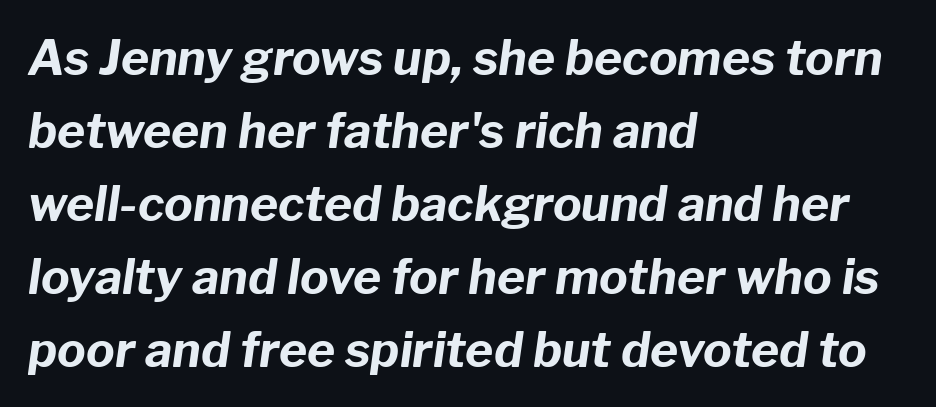
Q: Is the text bold? A: Yes.
Q: Is the text italic (slanted)? A: Yes, it leans right by about 8 degrees.
Q: Is the text underlined? A: No.
Q: How is the paragraph aligned? A: Left-aligned.
Q: Is the spacing between letters normal or unusually wide? A: Normal.
Q: Is the spacing between lines tight, normal or loose? A: Normal.
Q: Width (condensed, normal, or wide)? A: Normal.
Q: Stroke contrast? A: Low.
Q: x-height? A: Medium.
Q: Monospaced? A: No.
